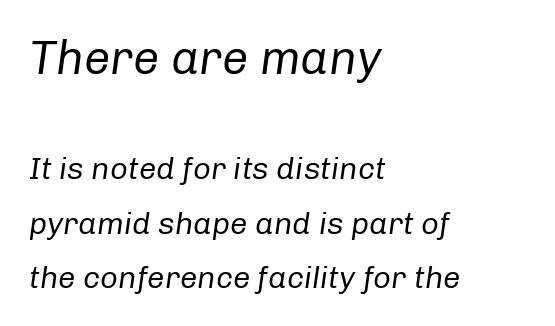
Q: Is the text bold? A: No.
Q: Is the text italic (slanted)? A: Yes, it leans right by about 8 degrees.
Q: Is the text underlined? A: No.
Q: How is the paragraph aligned? A: Left-aligned.
Q: Is the spacing between letters normal or unusually wide? A: Normal.
Q: Which block of text is set in a larger size, the first (top) or the second (bottom)? A: The first (top) one.
Q: Width (condensed, normal, or wide)? A: Normal.
Q: Stroke contrast? A: Low.
Q: x-height? A: Medium.
Q: Monospaced? A: No.
